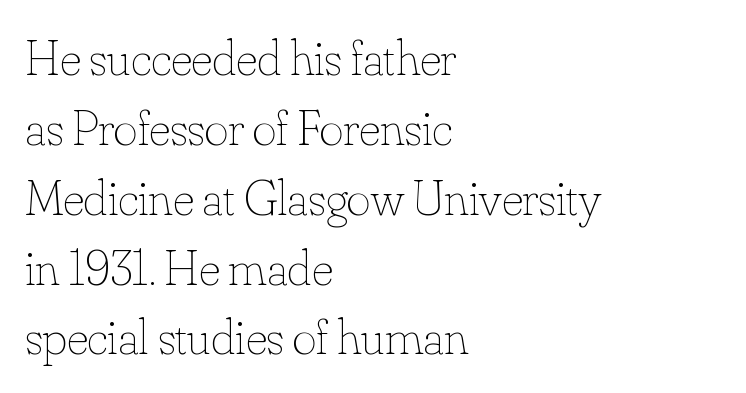
Inter-character spacing is left at the font's built-in metrics. The passage shown is not bold in any degree. Varying glyph widths throughout — classic text-font behaviour. The strip under each line holds only bare page. The axis of the letterforms is exactly vertical.
